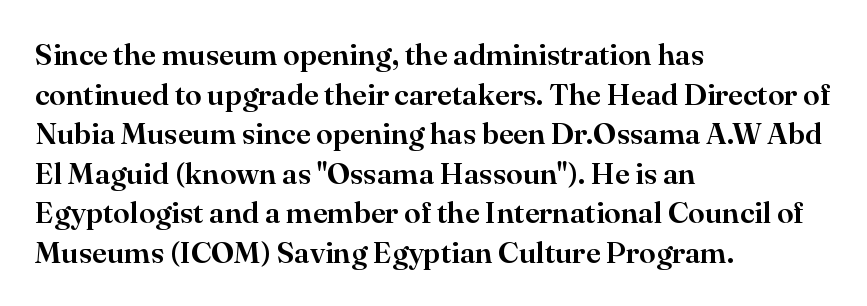
The image shows 30 px serif type, upright; set left-aligned, normal line spacing (1.32x), normal letter spacing, not underlined; high stroke contrast and a small x-height.
